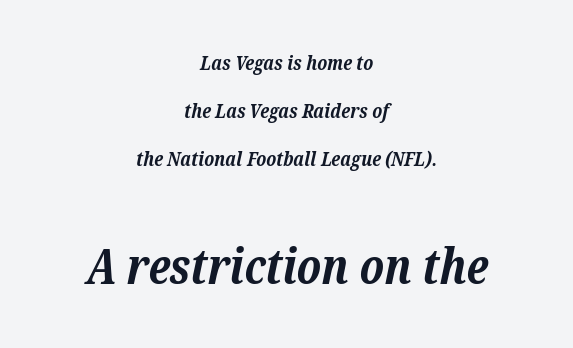
The image shows 49 px bold serif type, italic (leaning right); set centered, loose line spacing (2.4x), normal letter spacing, not underlined; the second (bottom) block is 2.45x larger; low stroke contrast and a medium x-height.
